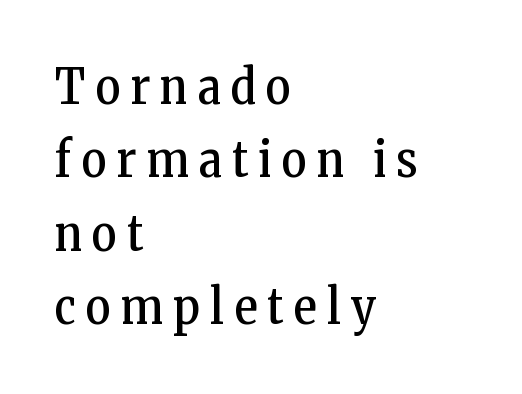
Q: Is the text bold? A: No.
Q: Is the text italic (slanted)? A: No, it is upright.
Q: Is the typeface a serif or a sans-serif typeface? A: Serif.
Q: Is the text underlined? A: No.
Q: How is the paragraph aligned? A: Left-aligned.
Q: Is the spacing between letters normal or unusually wide? A: Unusually wide.
Q: Is the spacing between lines tight, normal or loose? A: Normal.
Q: Width (condensed, normal, or wide)? A: Condensed.
Q: Stroke contrast? A: Low.
Q: x-height? A: Medium.
Q: Monospaced? A: No.
